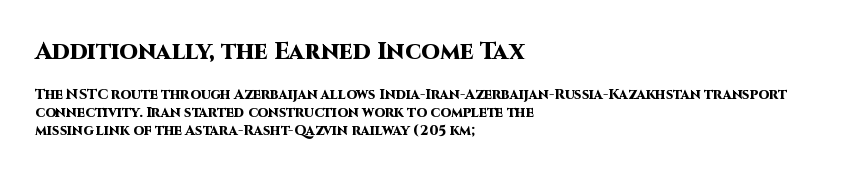
Italic? Not at all — the glyphs are vertical. Typesetter's note — upper block bumped up in size, lower block left smaller. Every letter is thick-stroked: bold, no question. Descenders are the only things crossing below the line. In terms of leading, this rendering sits right in the middle. The letters sit at their default tracking, neither squeezed nor spread.
